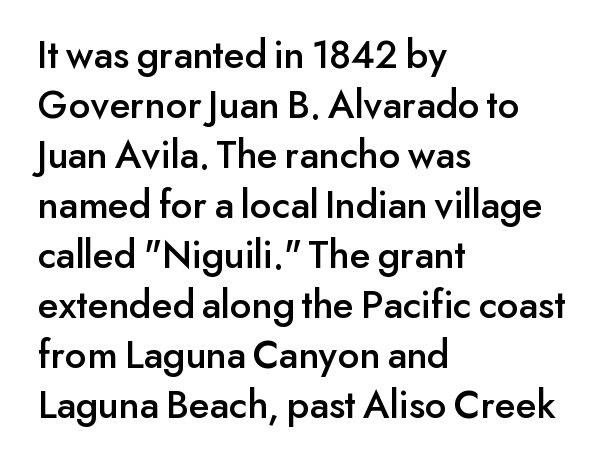
The image shows 41 px sans-serif type, upright; set left-aligned, line spacing 1.22x, normal letter spacing, not underlined; low stroke contrast and a small x-height.
